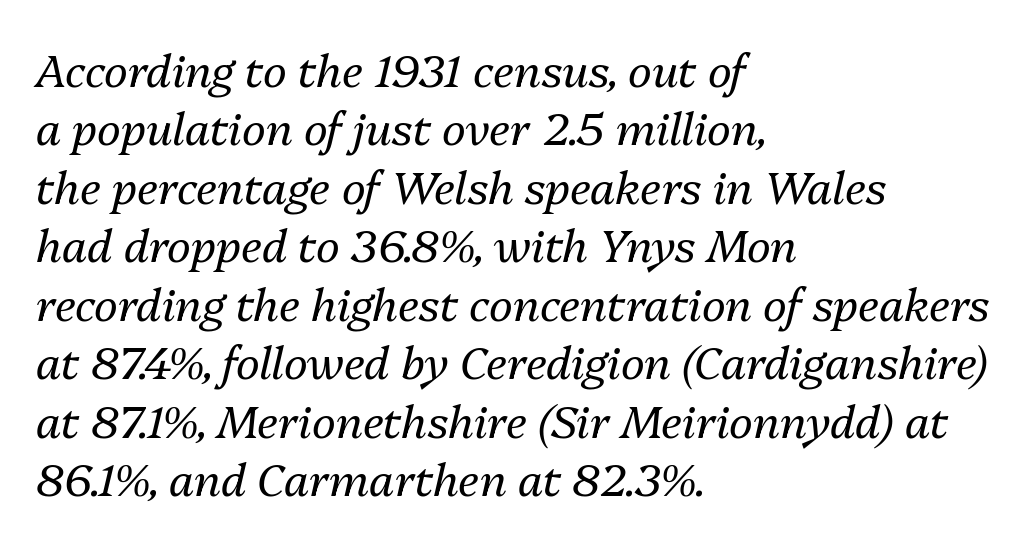
This sample has the flowing, uneven cadence of proportional lettering. Characters follow at the spacing the type designer built in. Letters rest on an invisible, unmarked baseline. The specimen reads as italic at a glance.
